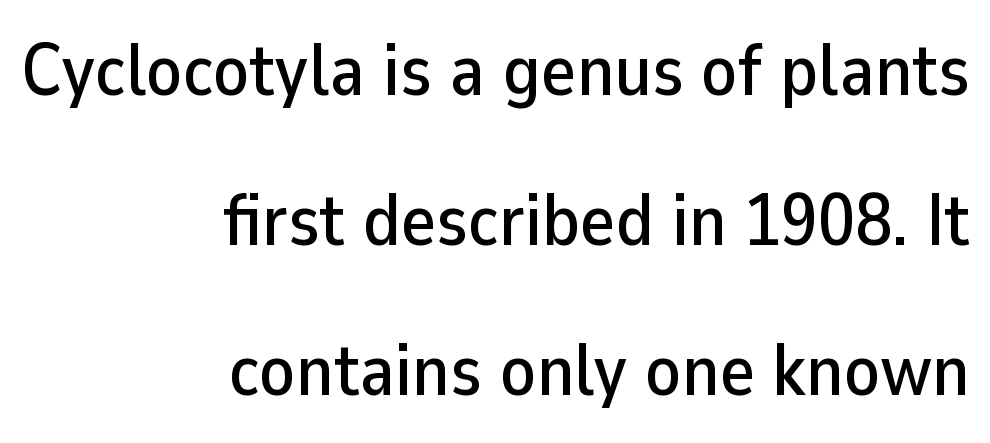
Q: Is the text italic (slanted)? A: No, it is upright.
Q: Is the typeface a serif or a sans-serif typeface? A: Sans-serif.
Q: Is the text underlined? A: No.
Q: How is the paragraph aligned? A: Right-aligned.
Q: Is the spacing between letters normal or unusually wide? A: Normal.
Q: Is the spacing between lines tight, normal or loose? A: Loose.
Q: Width (condensed, normal, or wide)? A: Normal.
Q: Stroke contrast? A: Low.
Q: x-height? A: Medium.
Q: Monospaced? A: No.
